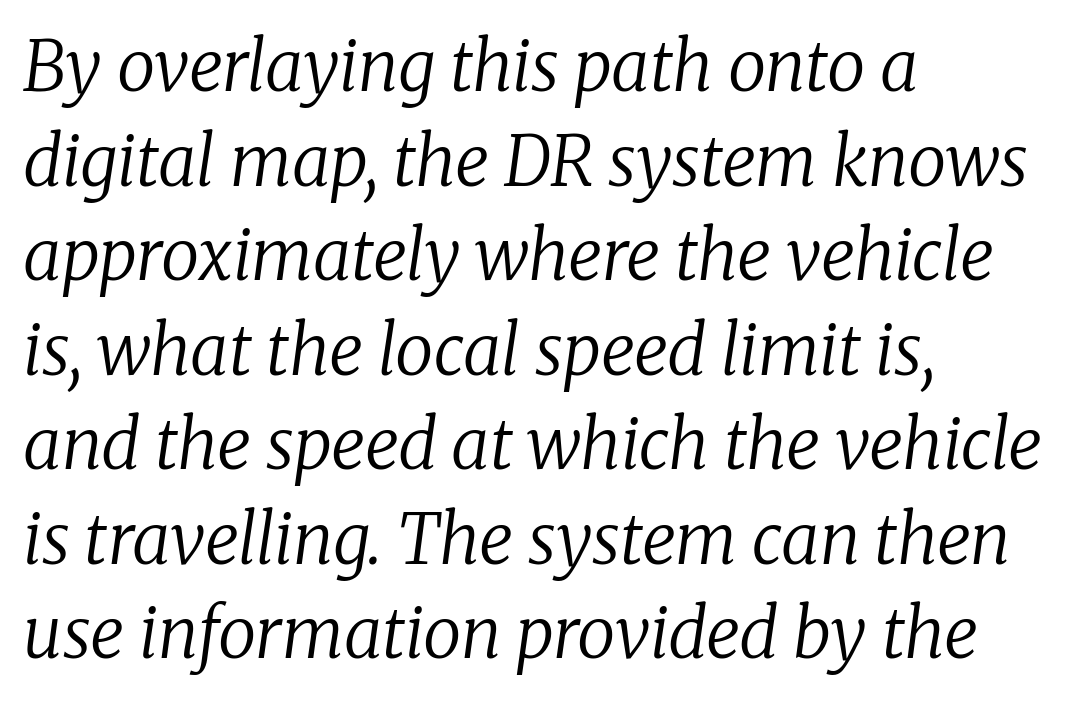
{"serif": "yes", "italic": "yes", "lean": "right", "slant_degrees": 8, "bold": "no", "weight": "regular", "width": "normal", "stroke_contrast": "low", "x_height": "medium", "monospaced": "no", "underline": "no", "align": "left", "line_spacing": "normal", "line_spacing_ratio": 1.37, "letter_spacing": "normal", "letter_spacing_em": 0.0, "glyph_px": 69}
